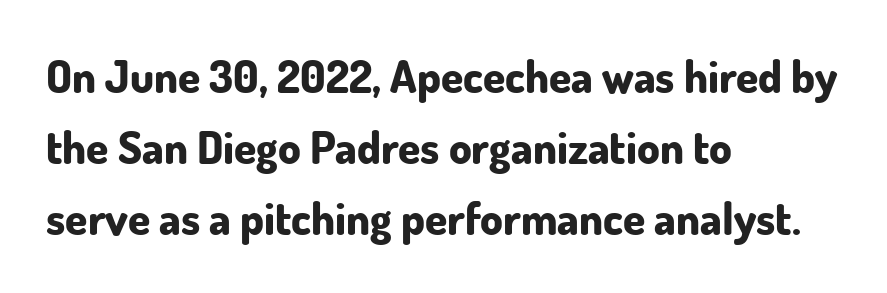
Q: Is the text bold? A: Yes.
Q: Is the text italic (slanted)? A: No, it is upright.
Q: Is the typeface a serif or a sans-serif typeface? A: Sans-serif.
Q: Is the text underlined? A: No.
Q: How is the paragraph aligned? A: Left-aligned.
Q: Is the spacing between letters normal or unusually wide? A: Normal.
Q: Is the spacing between lines tight, normal or loose? A: Normal.
Q: Width (condensed, normal, or wide)? A: Normal.
Q: Stroke contrast? A: Low.
Q: x-height? A: Small.
Q: Monospaced? A: No.
